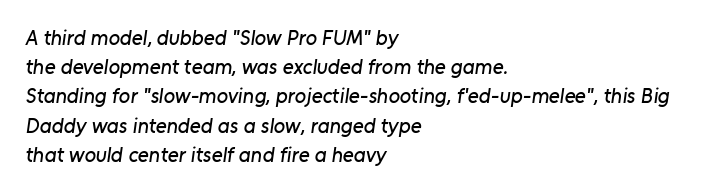
The image shows 21 px text type; set left-aligned, normal line spacing (1.39x), normal letter spacing, not underlined.
